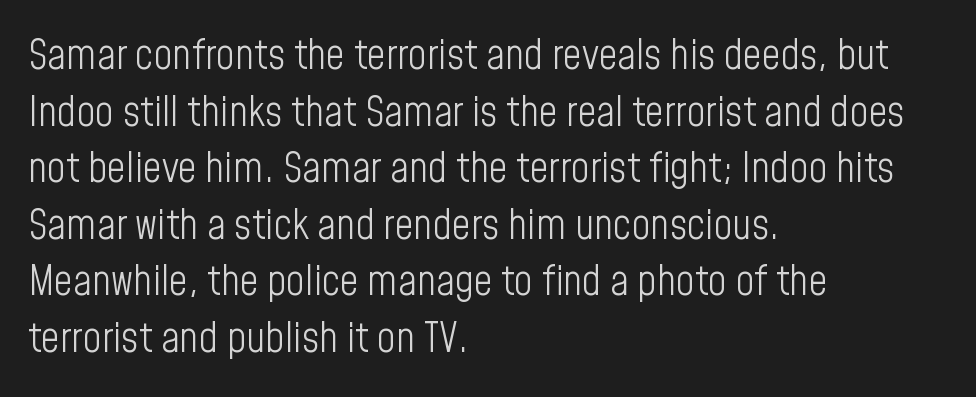
The foot of each line stays bare and open. The setting favours the left margin, as ordinary paragraphs usually do. Think of a printed novel: that variable character pitch is what you see here. This is roman type, the default non-slanted kind.
